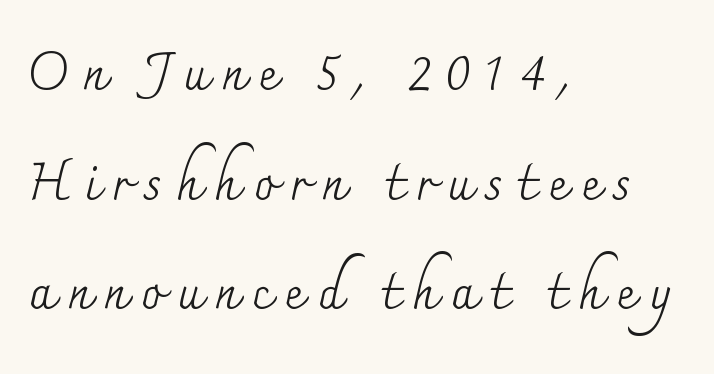
Q: Is the text bold? A: No.
Q: Is the text italic (slanted)? A: Yes.
Q: Is the typeface a serif or a sans-serif typeface? A: Serif.
Q: Is the text underlined? A: No.
Q: How is the paragraph aligned? A: Left-aligned.
Q: Is the spacing between letters normal or unusually wide? A: Unusually wide.
Q: Is the spacing between lines tight, normal or loose? A: Loose.
Q: Width (condensed, normal, or wide)? A: Normal.
Q: Stroke contrast? A: Medium.
Q: x-height? A: Small.
Q: Monospaced? A: No.
